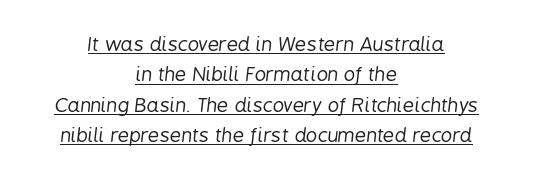
The image shows 20 px text type, italic (leaning right); set centered, normal line spacing (1.52x), normal letter spacing, underlined.
